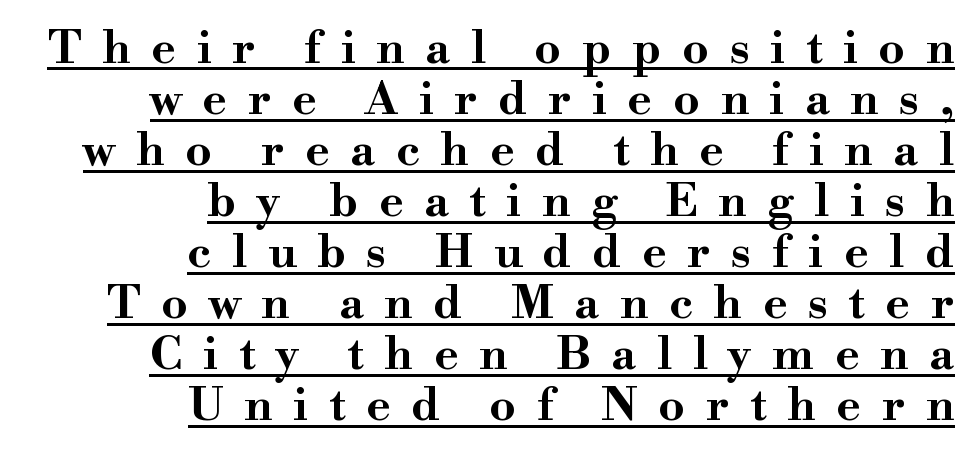
Q: Is the text bold? A: Yes.
Q: Is the text italic (slanted)? A: No, it is upright.
Q: Is the typeface a serif or a sans-serif typeface? A: Serif.
Q: Is the text underlined? A: Yes.
Q: How is the paragraph aligned? A: Right-aligned.
Q: Is the spacing between letters normal or unusually wide? A: Unusually wide.
Q: Is the spacing between lines tight, normal or loose? A: Tight.
Q: Width (condensed, normal, or wide)? A: Wide.
Q: Stroke contrast? A: High.
Q: x-height? A: Small.
Q: Monospaced? A: No.
